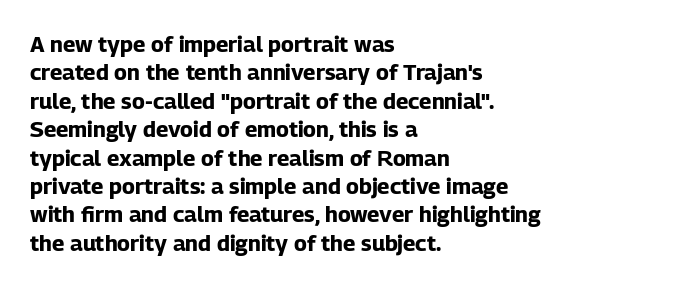
This is the regular roman posture of the typeface. The lines in this sample share a left origin and differ only in where they stop. Standard letterfit; no display-style spreading of the glyphs. Heavy-handed strokes throughout: this text is bold. The space directly below the letters is spotless.
